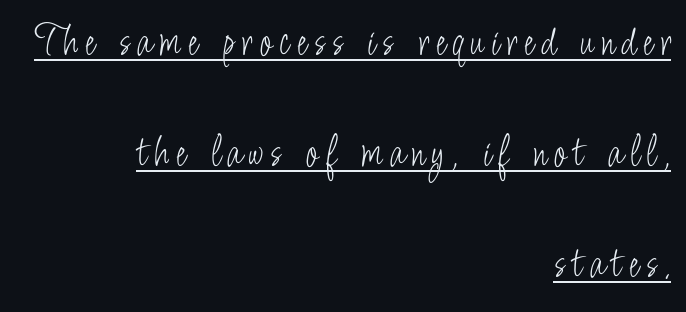
The image shows 45 px light, condensed sans-serif type; set right-aligned, loose line spacing (2.47x), underlined; low stroke contrast and a small x-height.
